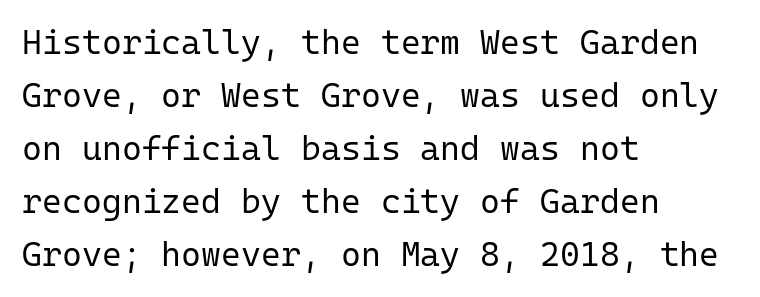
{"serif": "no", "italic": "no", "bold": "no", "weight": "regular", "width": "normal", "stroke_contrast": "low", "x_height": "medium", "monospaced": "yes", "underline": "no", "align": "left", "line_spacing": "normal", "line_spacing_ratio": 1.56, "letter_spacing": "normal", "letter_spacing_em": 0.0, "glyph_px": 34}
